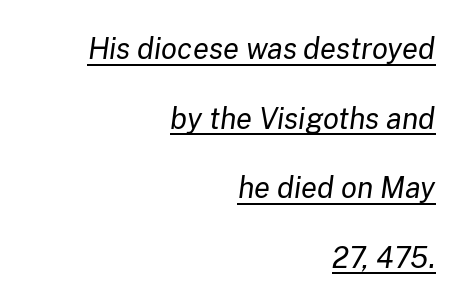
Q: Is the text bold? A: No.
Q: Is the text italic (slanted)? A: Yes, it leans right by about 8 degrees.
Q: Is the text underlined? A: Yes.
Q: How is the paragraph aligned? A: Right-aligned.
Q: Is the spacing between letters normal or unusually wide? A: Normal.
Q: Is the spacing between lines tight, normal or loose? A: Loose.
Q: Width (condensed, normal, or wide)? A: Normal.
Q: Stroke contrast? A: Low.
Q: x-height? A: Medium.
Q: Monospaced? A: No.
